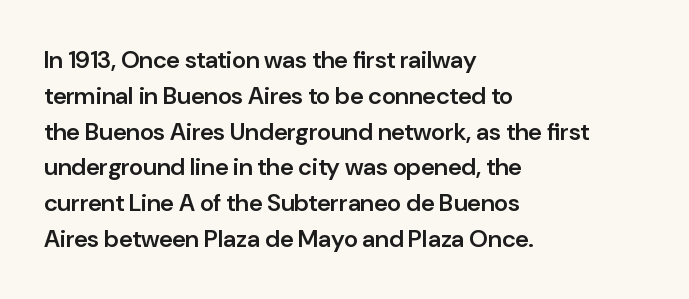
Does extra space separate the letters? No, they use regular spacing. Typographic density is moderately raised because the face is semibold. Do the letters lean? They stand straight. Each line starts at the same left margin while the right side varies. The line-height multiplier appears to be the usual default. Any mark beneath the type? The region is blank.
